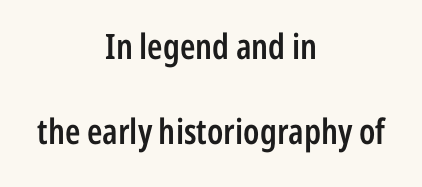
The specimen reads as upright at a glance. The passage shown is semibold, sitting just below true bold. The strip under each line holds only bare page. The face used here is proportionally spaced, like ordinary book or web type.
